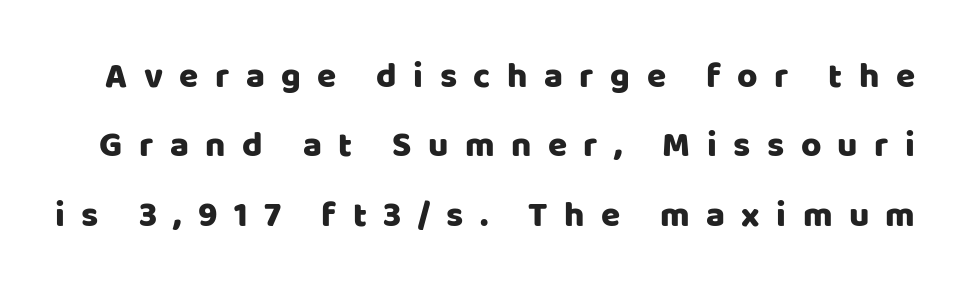
The type is letterspaced generously, with wide tracking. You could fit nearly another row in the gap between these rows. Just letters on the line, the space beneath them empty. Is this a fixed-width face? No — the glyphs have proportional, varying widths.
